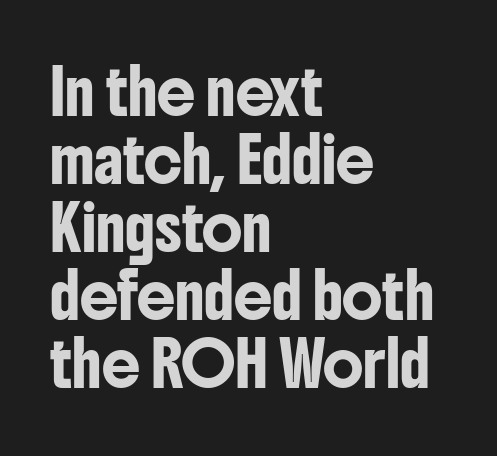
Q: Is the text italic (slanted)? A: No, it is upright.
Q: Is the typeface a serif or a sans-serif typeface? A: Sans-serif.
Q: Is the text underlined? A: No.
Q: How is the paragraph aligned? A: Left-aligned.
Q: Is the spacing between letters normal or unusually wide? A: Normal.
Q: Is the spacing between lines tight, normal or loose? A: Normal.
Q: Width (condensed, normal, or wide)? A: Condensed.
Q: Stroke contrast? A: Low.
Q: x-height? A: Medium.
Q: Monospaced? A: No.
